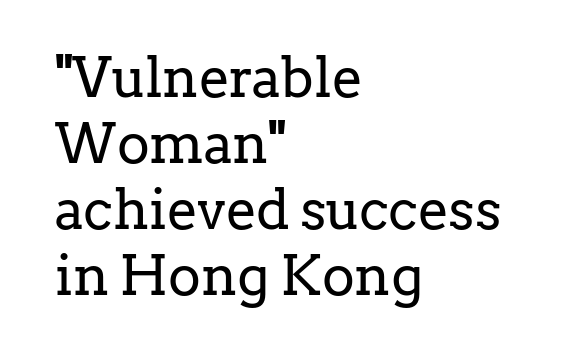
Q: Is the text bold? A: No.
Q: Is the text italic (slanted)? A: No, it is upright.
Q: Is the typeface a serif or a sans-serif typeface? A: Serif.
Q: Is the text underlined? A: No.
Q: How is the paragraph aligned? A: Left-aligned.
Q: Is the spacing between letters normal or unusually wide? A: Normal.
Q: Width (condensed, normal, or wide)? A: Normal.
Q: Stroke contrast? A: Low.
Q: x-height? A: Medium.
Q: Monospaced? A: No.
